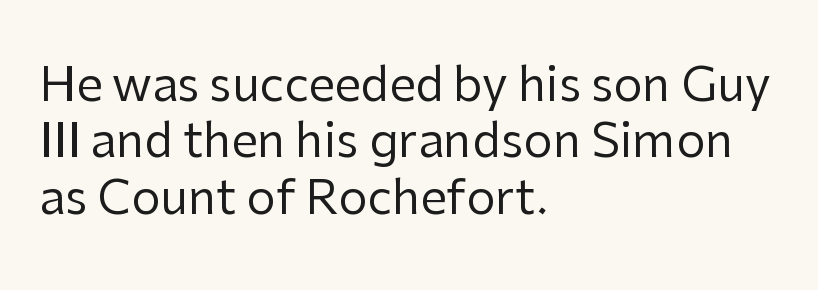
Q: Is the text bold? A: No.
Q: Is the text italic (slanted)? A: No, it is upright.
Q: Is the typeface a serif or a sans-serif typeface? A: Sans-serif.
Q: Is the text underlined? A: No.
Q: How is the paragraph aligned? A: Left-aligned.
Q: Is the spacing between letters normal or unusually wide? A: Normal.
Q: Width (condensed, normal, or wide)? A: Normal.
Q: Stroke contrast? A: Low.
Q: x-height? A: Medium.
Q: Monospaced? A: No.
